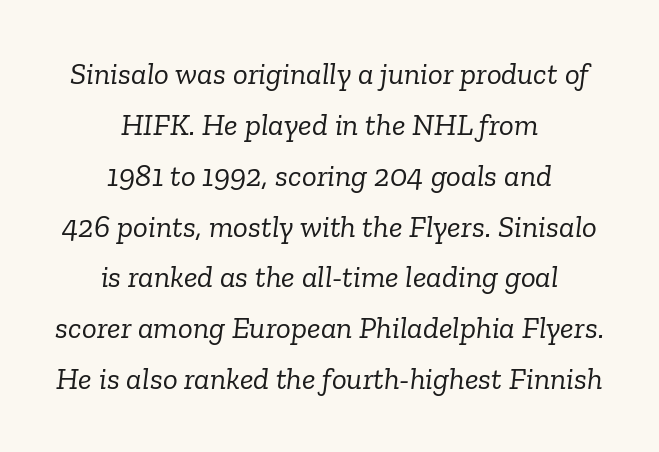
The image shows 31 px light serif type, italic (leaning right); set centered, normal line spacing (1.64x), normal letter spacing, not underlined; low stroke contrast and a medium x-height.
